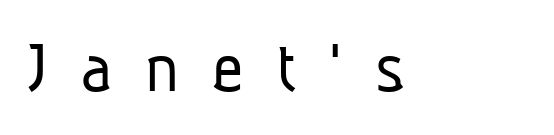
A typesetter would call this heavily tracked-out type. The strip under each line holds only bare page. Each letter's strokes conclude bluntly, with no projecting serifs. Think of a printed novel: that variable character pitch is what you see here. A quiet, ordinary-to-light weight characterises the typeface.
